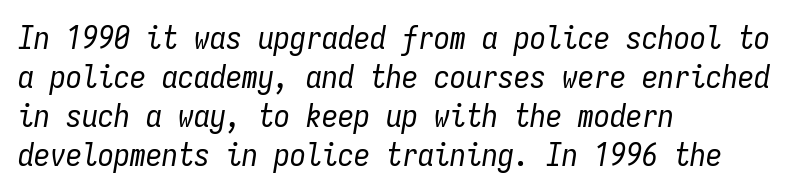
The image shows 32 px regular-weight, condensed type, italic (leaning right), monospaced; set left-aligned, line spacing 1.22x, normal letter spacing, not underlined; low stroke contrast and a medium x-height.
